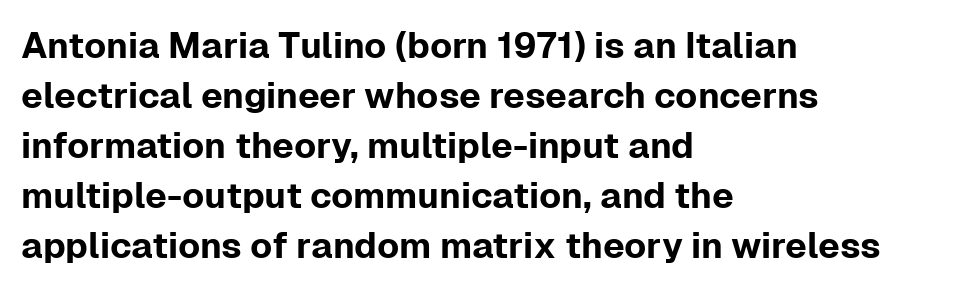
Honestly, the letter spacing is just normal — you wouldn't notice it. What kind of face is this? One without serifs — a sans. When letters stand straight like this, we call the style roman or upright. Rows of type keep a routine distance in the vertical direction.
